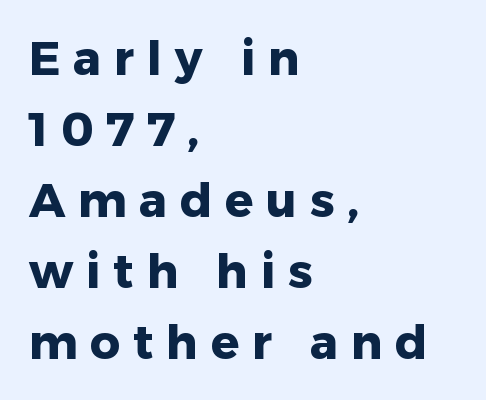
The baseline area is clear. The passage shown is typed in a proportional face where columns would drift. Letter spacing: wide. The compositor pushed each line to the left boundary.
